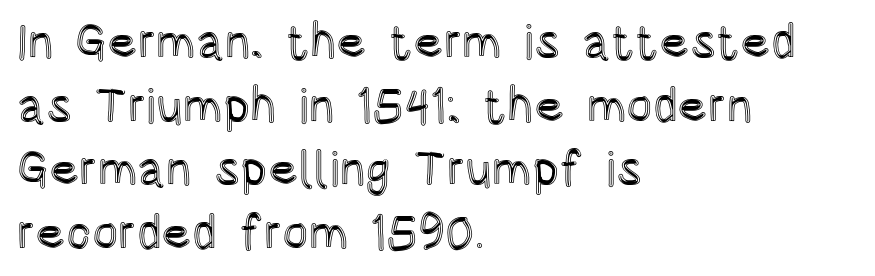
Q: Is the text italic (slanted)? A: No, it is upright.
Q: Is the text underlined? A: No.
Q: How is the paragraph aligned? A: Left-aligned.
Q: Is the spacing between letters normal or unusually wide? A: Normal.
Q: Is the spacing between lines tight, normal or loose? A: Normal.
Q: Width (condensed, normal, or wide)? A: Condensed.
Q: x-height? A: Large.
Q: Monospaced? A: No.
